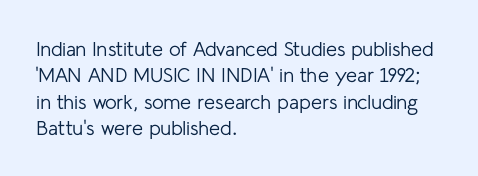
The image shows 20 px text type, upright; set left-aligned, normal line spacing (1.32x), normal letter spacing, not underlined.
